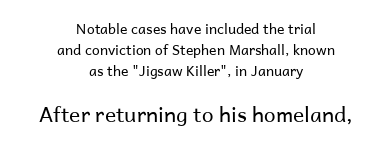
Q: Is the text bold? A: No.
Q: Is the text italic (slanted)? A: No, it is upright.
Q: Is the text underlined? A: No.
Q: How is the paragraph aligned? A: Centered.
Q: Is the spacing between letters normal or unusually wide? A: Normal.
Q: Is the spacing between lines tight, normal or loose? A: Normal.
Q: Which block of text is set in a larger size, the first (top) or the second (bottom)? A: The second (bottom) one.
